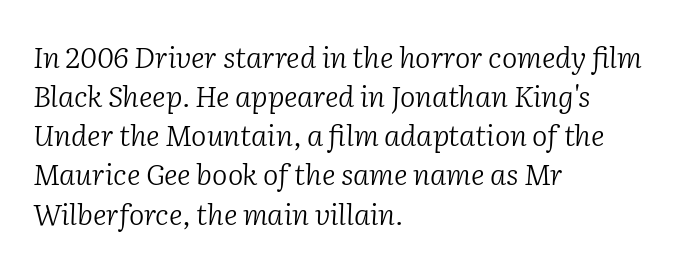
{"serif": "yes", "italic": "yes", "lean": "right", "slant_degrees": 2, "bold": "no", "weight": "light", "width": "normal", "stroke_contrast": "low", "x_height": "medium", "monospaced": "no", "underline": "no", "align": "left", "line_spacing": "normal", "line_spacing_ratio": 1.35, "letter_spacing": "normal", "letter_spacing_em": 0.0, "glyph_px": 29}
